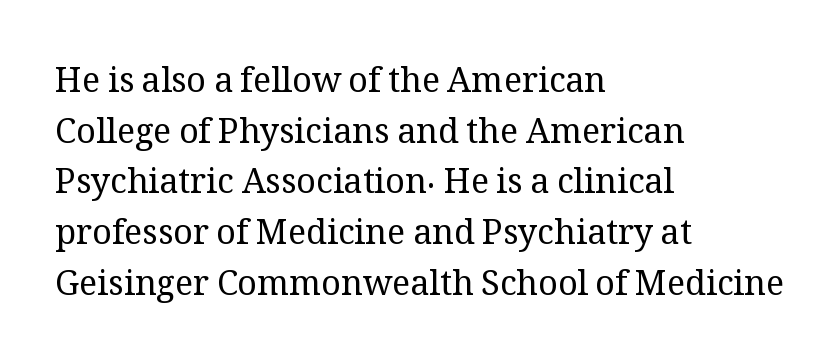
The type sits square on the baseline with zero lean. The strip under each line holds only bare page. The letterforms sit at book weight or below. Is there much room between lines? A standard amount, neither cramped nor airy. Letter spacing: default. Here the designer chose a conventional face with non-uniform glyph widths.
